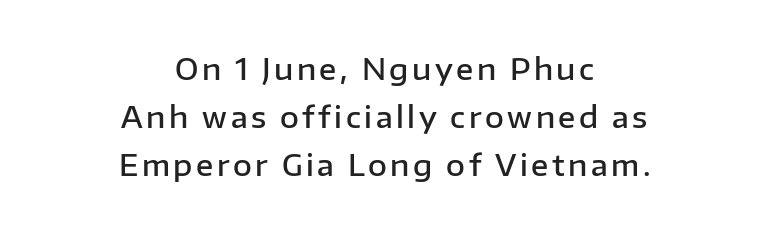
Is this a fixed-width face? No — the glyphs have proportional, varying widths. Note: no serifs on the glyphs. In terms of weight, the rendering is demibold, just under bold. When letters stand straight like this, we call the style roman or upright.
